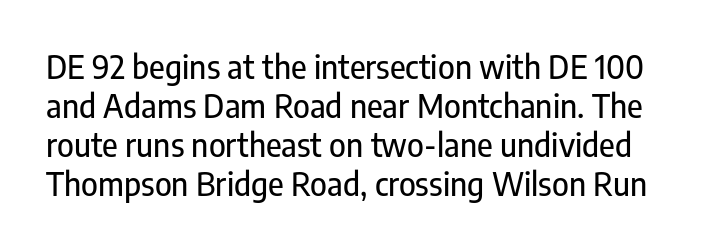
The image shows 32 px condensed sans-serif type, upright; set line spacing 1.22x, normal letter spacing, not underlined; low stroke contrast and a medium x-height.
